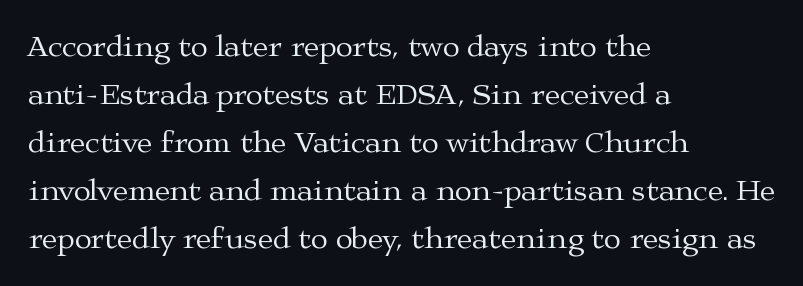
{"serif": "yes", "italic": "no", "bold": "no", "weight": "regular", "width": "wide", "stroke_contrast": "medium", "x_height": "medium", "monospaced": "no", "underline": "no", "align": "left", "line_spacing": "normal", "line_spacing_ratio": 1.55, "letter_spacing": "normal", "letter_spacing_em": 0.0, "glyph_px": 31}
